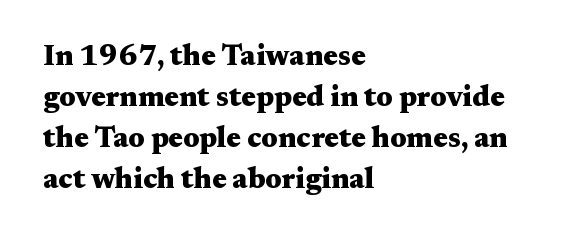
This sample is left-justified, so line endings fall wherever the words run out. Letters rest on an invisible, unmarked baseline. Each letter's strokes conclude with small projecting serifs. As a designer I'd log this as weight 700, bold.
